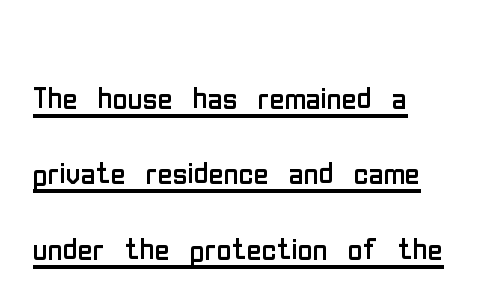
{"serif": "no", "italic": "no", "bold": "no", "weight": "regular", "width": "condensed", "stroke_contrast": "low", "x_height": "medium", "monospaced": "no", "underline": "yes", "align": "left", "line_spacing_ratio": 1.84, "letter_spacing": "normal", "letter_spacing_em": 0.0, "glyph_px": 41}
